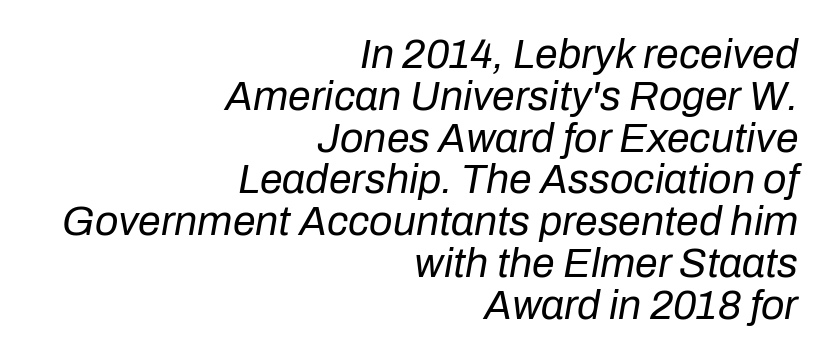
Line ends are locked; line starts wander. Letters rest on an invisible, unmarked baseline. Think of a printed novel: that variable character pitch is what you see here. Slant detected: the letters are inclined.
